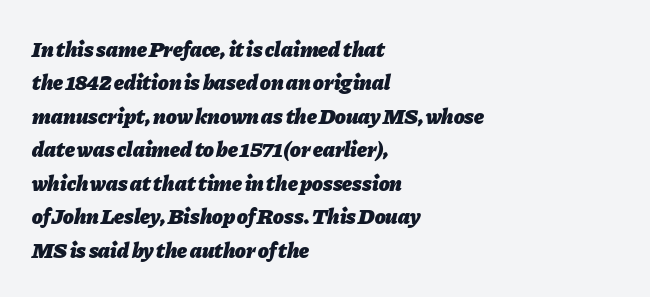
Any mark beneath the type? The region is blank. As a designer I'd log this as weight 700, bold. Tracking value appears to be zero — textbook default spacing. In terms of posture, this sample is oblique.
